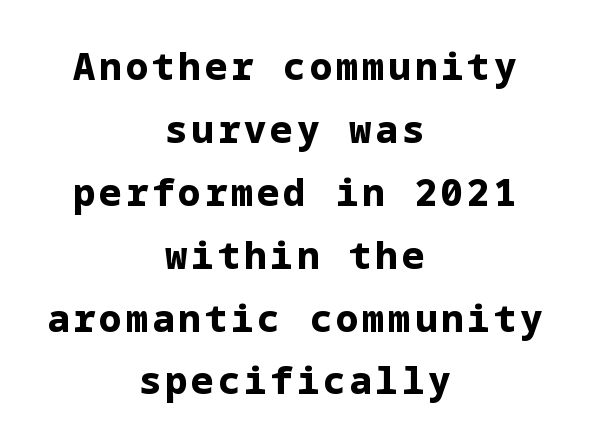
Q: Is the text bold? A: Yes.
Q: Is the text italic (slanted)? A: No, it is upright.
Q: Is the typeface a serif or a sans-serif typeface? A: Sans-serif.
Q: Is the text underlined? A: No.
Q: How is the paragraph aligned? A: Centered.
Q: Is the spacing between lines tight, normal or loose? A: Normal.
Q: Width (condensed, normal, or wide)? A: Normal.
Q: Stroke contrast? A: Low.
Q: x-height? A: Medium.
